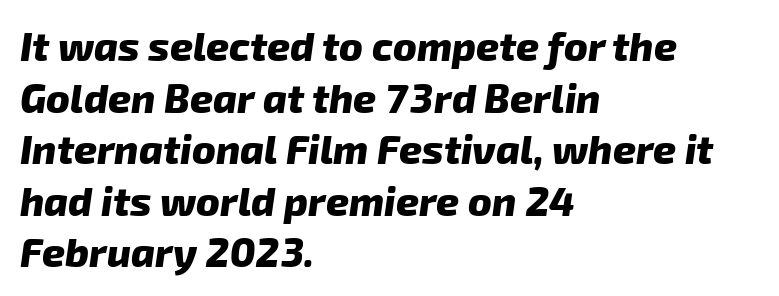
Q: Is the text bold? A: Yes.
Q: Is the typeface a serif or a sans-serif typeface? A: Sans-serif.
Q: Is the text underlined? A: No.
Q: How is the paragraph aligned? A: Left-aligned.
Q: Is the spacing between letters normal or unusually wide? A: Normal.
Q: Is the spacing between lines tight, normal or loose? A: Normal.
Q: Width (condensed, normal, or wide)? A: Normal.
Q: Stroke contrast? A: Low.
Q: x-height? A: Medium.
Q: Monospaced? A: No.
